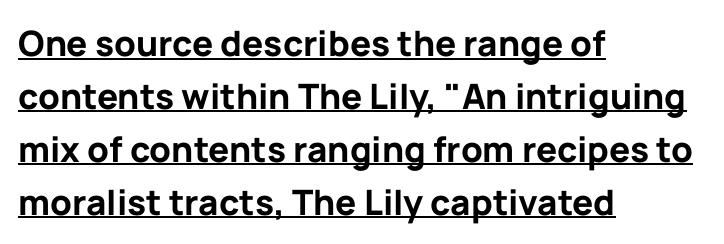
{"serif": "no", "italic": "no", "bold": "yes", "weight": "bold", "width": "normal", "stroke_contrast": "low", "x_height": "medium", "monospaced": "no", "underline": "yes", "align": "left", "line_spacing": "normal", "line_spacing_ratio": 1.51, "letter_spacing": "normal", "letter_spacing_em": 0.0, "glyph_px": 35}
